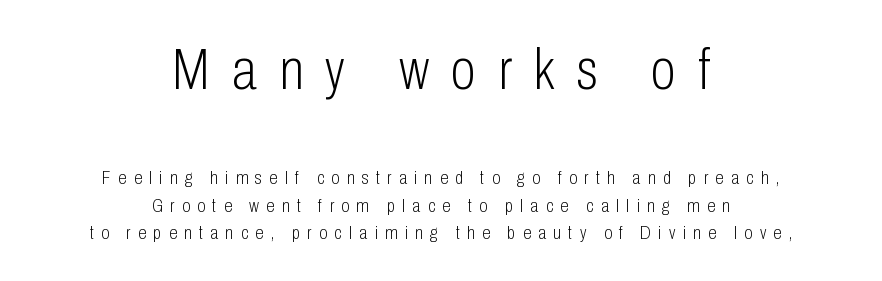
Look at the tracking — it's clearly loosened, letters drifting apart. In this sample the first text group is rendered at the bigger scale. Think of a printed novel: that variable character pitch is what you see here. Compared with a flush-left layout, this one balances lines on the center instead. The space directly below the letters is spotless. Serif or sans? Sans — the stroke terminals are bare.
